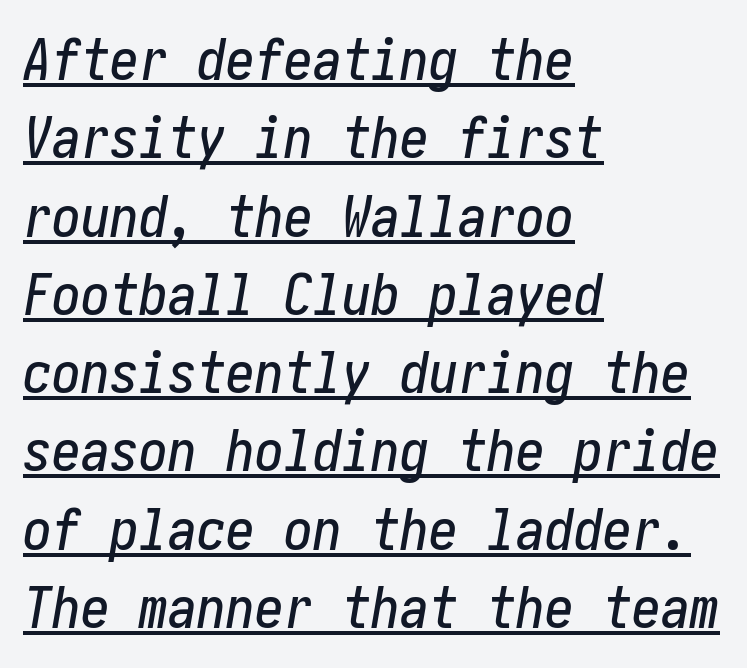
The image shows 58 px condensed type, italic (leaning right); set left-aligned, normal line spacing (1.35x), normal letter spacing, underlined; low stroke contrast and a medium x-height.
